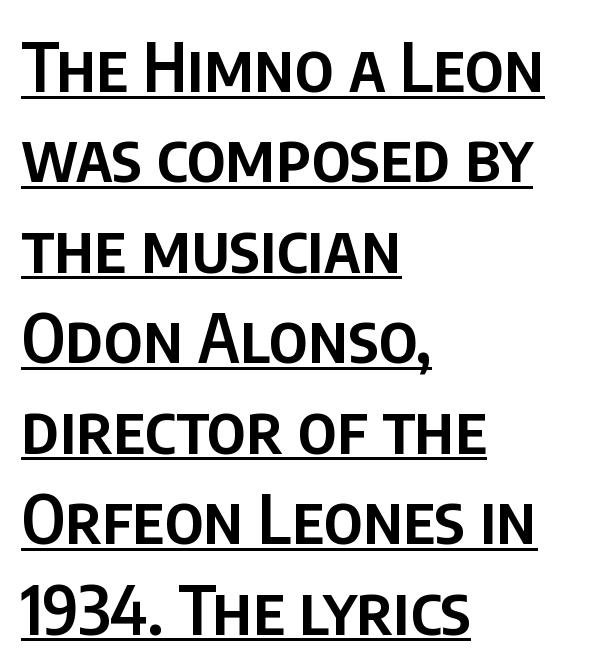
{"serif": "no", "italic": "no", "bold": "semi", "weight": "semibold", "width": "condensed", "stroke_contrast": "low", "x_height": "large", "monospaced": "no", "underline": "yes", "align": "left", "line_spacing": "normal", "line_spacing_ratio": 1.33, "letter_spacing": "normal", "letter_spacing_em": 0.0, "glyph_px": 68}
